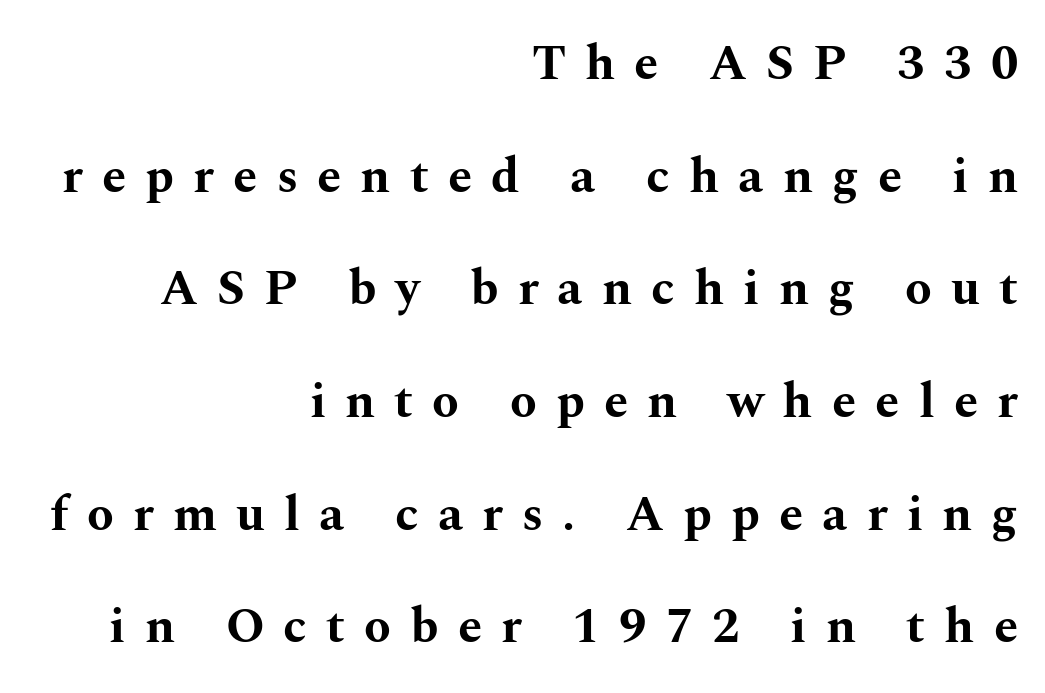
Serif or sans? Serif — the stroke terminals have little feet. Underlining? Definitely not there. This rendering widens character spacing well past its baseline value. Tall strokes in this sample are plumb rather than angled. Do the characters align in a grid? No, the font is proportional. The leading is generous, giving the passage an open texture.
